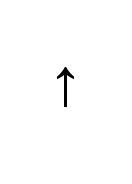
Q: Is the text italic (slanted)? A: No, it is upright.
Q: Is the typeface a serif or a sans-serif typeface? A: Sans-serif.
Q: Is the text underlined? A: No.
Q: Is the spacing between letters normal or unusually wide? A: Unusually wide.
Q: Width (condensed, normal, or wide)? A: Wide.
Q: Stroke contrast? A: Medium.
Q: Monospaced? A: No.
